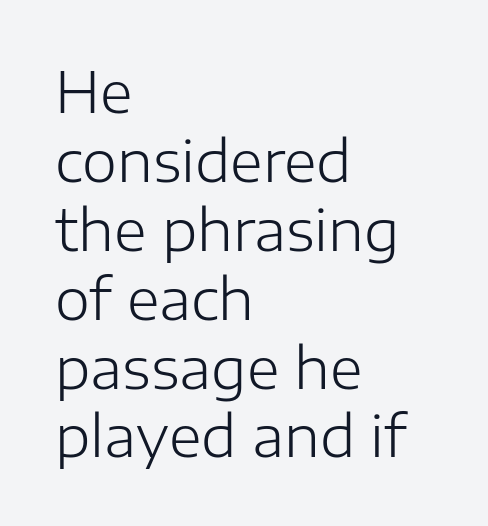
{"serif": "no", "italic": "no", "bold": "no", "weight": "light", "width": "normal", "stroke_contrast": "low", "x_height": "medium", "monospaced": "no", "underline": "no", "align": "left", "line_spacing_ratio": 1.23, "letter_spacing": "normal", "letter_spacing_em": 0.0, "glyph_px": 56}
